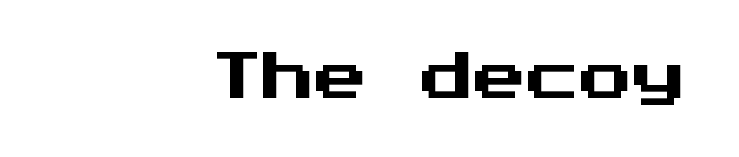
The image shows 53 px sans-serif type, upright, monospaced; set normal letter spacing, not underlined; medium stroke contrast and a medium x-height.
